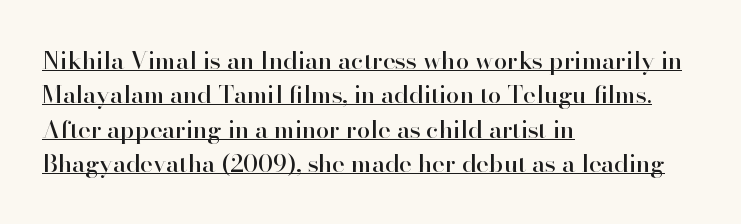
{"italic": "no", "underline": "yes", "align": "left", "line_spacing": "normal", "line_spacing_ratio": 1.43, "letter_spacing": "normal", "letter_spacing_em": 0.0, "glyph_px": 24}
